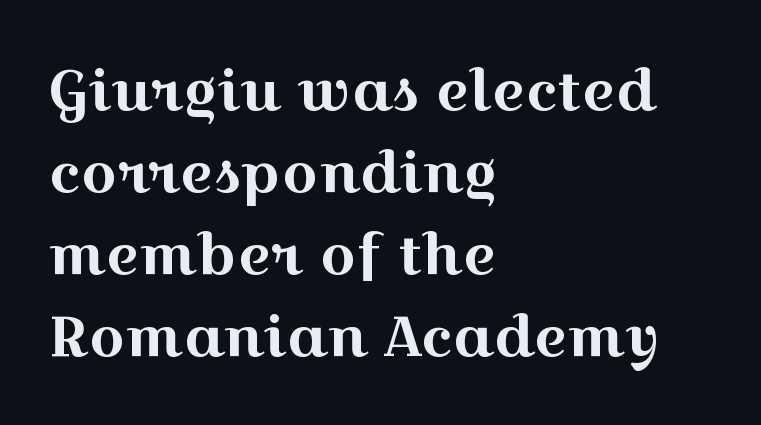
The image shows 57 px wide serif type, upright; set left-aligned, normal line spacing (1.44x), normal letter spacing, not underlined; a medium x-height.
